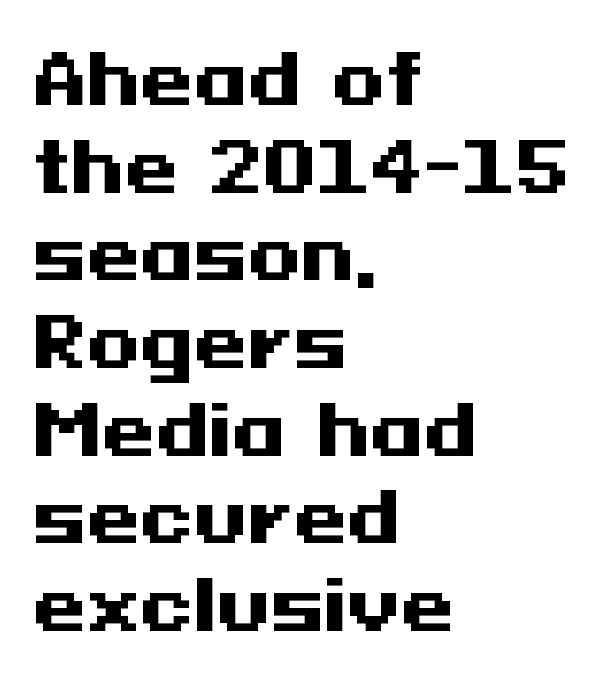
Q: Is the text bold? A: Yes.
Q: Is the text italic (slanted)? A: No, it is upright.
Q: Is the typeface a serif or a sans-serif typeface? A: Sans-serif.
Q: Is the text underlined? A: No.
Q: How is the paragraph aligned? A: Left-aligned.
Q: Is the spacing between letters normal or unusually wide? A: Normal.
Q: Is the spacing between lines tight, normal or loose? A: Normal.
Q: Width (condensed, normal, or wide)? A: Wide.
Q: Stroke contrast? A: Medium.
Q: x-height? A: Medium.
